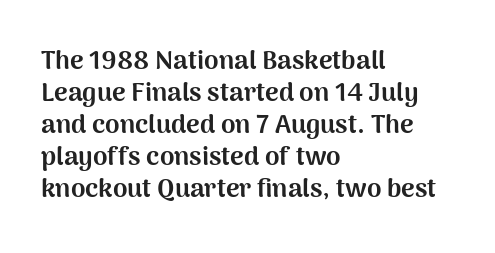
The image shows 26 px bold type, upright; set left-aligned, line spacing 1.23x, normal letter spacing, not underlined.
